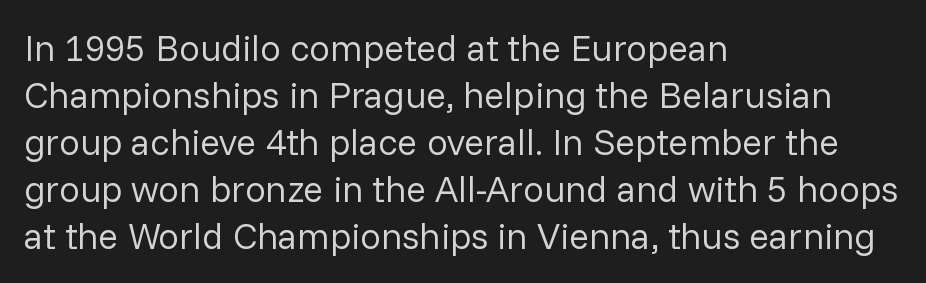
The passage shown is typed in a proportional face where columns would drift. Notice how the stems are strictly vertical — no italics here. The foot of each line stays bare and open. The font is comparable to plain body text, perhaps lighter.
